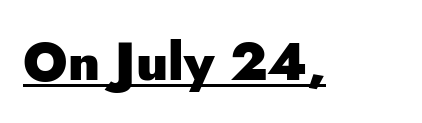
The image shows 53 px heavy sans-serif type, upright; set normal letter spacing, underlined; low stroke contrast and a small x-height.
